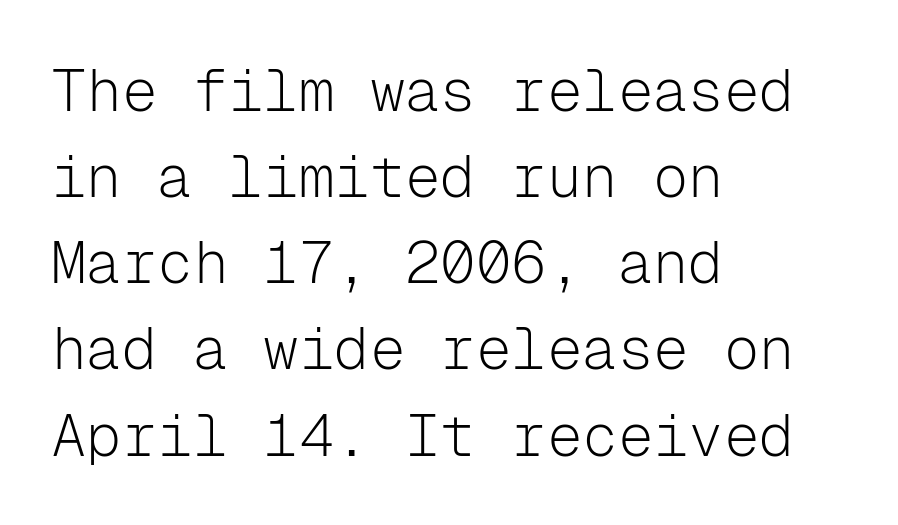
A normal amount of white space separates one row of letters from the next. Underlining? Definitely not there. The tracking reads as untouched default to a designer's eye. On a weight scale, this lands at 450 or below. All the whitespace from short lines collects on the right. Does the type have serifs? No, each stem ends abruptly.
